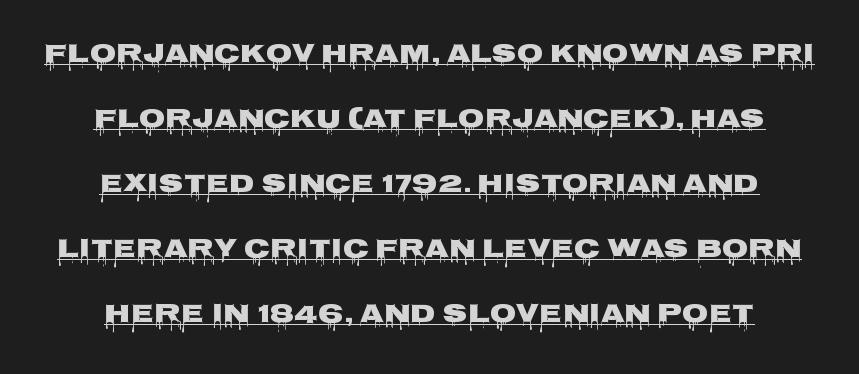
Q: Is the text bold? A: Yes.
Q: Is the text italic (slanted)? A: No, it is upright.
Q: Is the text underlined? A: Yes.
Q: How is the paragraph aligned? A: Centered.
Q: Is the spacing between letters normal or unusually wide? A: Normal.
Q: Is the spacing between lines tight, normal or loose? A: Loose.
